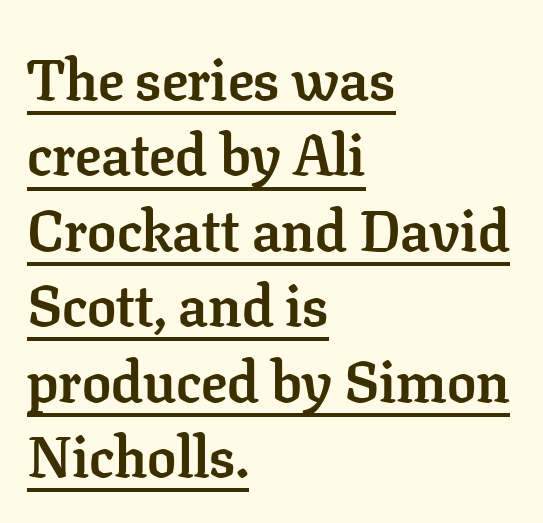
The image shows 58 px semibold serif type, upright; set left-aligned, normal line spacing (1.3x), normal letter spacing, underlined; low stroke contrast and a medium x-height.
